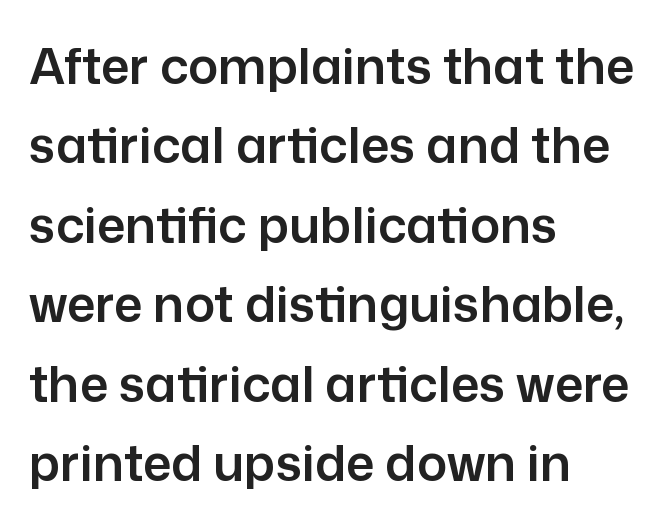
Q: Is the text italic (slanted)? A: No, it is upright.
Q: Is the typeface a serif or a sans-serif typeface? A: Sans-serif.
Q: Is the text underlined? A: No.
Q: How is the paragraph aligned? A: Left-aligned.
Q: Is the spacing between letters normal or unusually wide? A: Normal.
Q: Is the spacing between lines tight, normal or loose? A: Normal.
Q: Width (condensed, normal, or wide)? A: Normal.
Q: Stroke contrast? A: Low.
Q: x-height? A: Medium.
Q: Monospaced? A: No.
